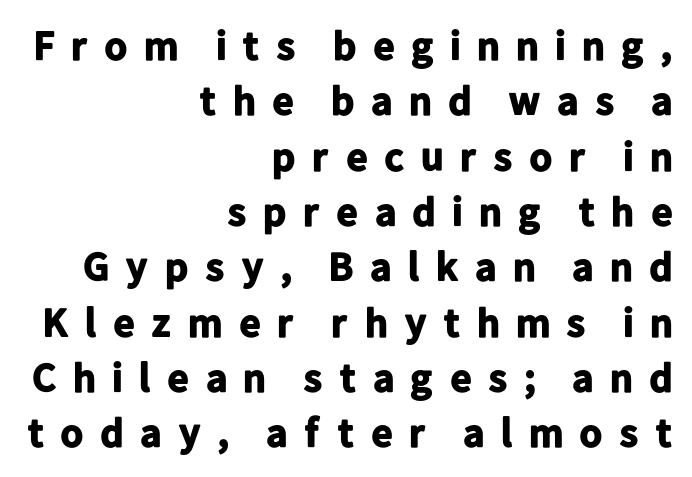
Q: Is the text bold? A: Yes.
Q: Is the text italic (slanted)? A: No, it is upright.
Q: Is the typeface a serif or a sans-serif typeface? A: Sans-serif.
Q: Is the text underlined? A: No.
Q: How is the paragraph aligned? A: Right-aligned.
Q: Is the spacing between letters normal or unusually wide? A: Unusually wide.
Q: Is the spacing between lines tight, normal or loose? A: Normal.
Q: Width (condensed, normal, or wide)? A: Normal.
Q: Stroke contrast? A: Low.
Q: x-height? A: Medium.
Q: Monospaced? A: No.
